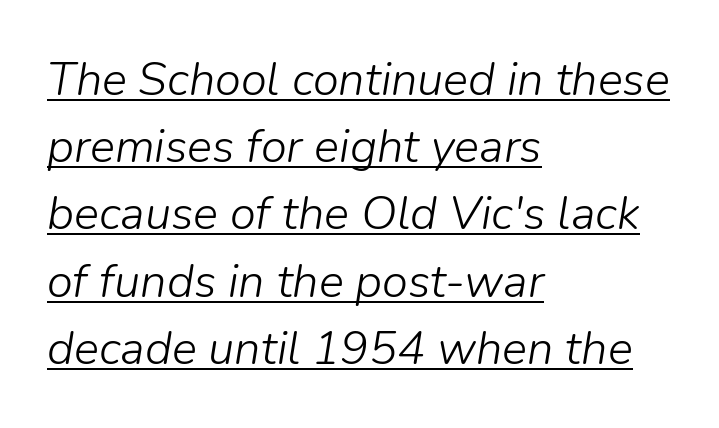
The whole block is typeset with a tilt. Notice how descenders clear the ascenders below comfortably — that's standard leading. The strokes carry an ordinary text weight at most. Characters follow at the spacing the type designer built in. The rendered words wear a rule along their underside.
